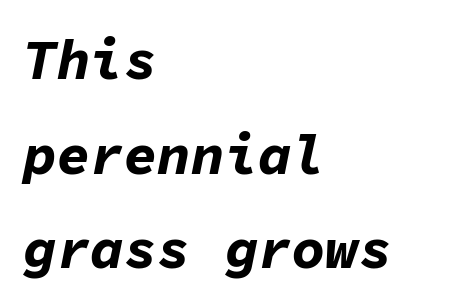
The area under the type is left untouched. As a designer I'd log this as weight 700, bold. Would a proofreader flag this as italicized? Yes. Is this a fixed-width face? Yes — each glyph sits in an identical cell. Leftover space on each line is placed entirely after the last word. Reading down the column, the eye jumps a familiar distance to each next line.
